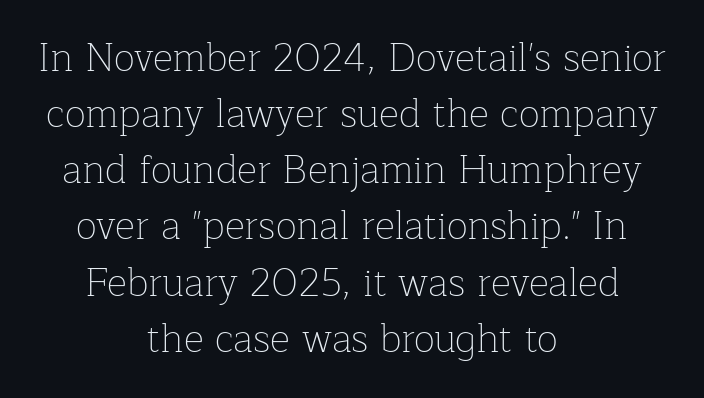
The image shows 39 px thin serif type, upright; set centered, normal line spacing (1.44x), normal letter spacing, not underlined; low stroke contrast and a medium x-height.
